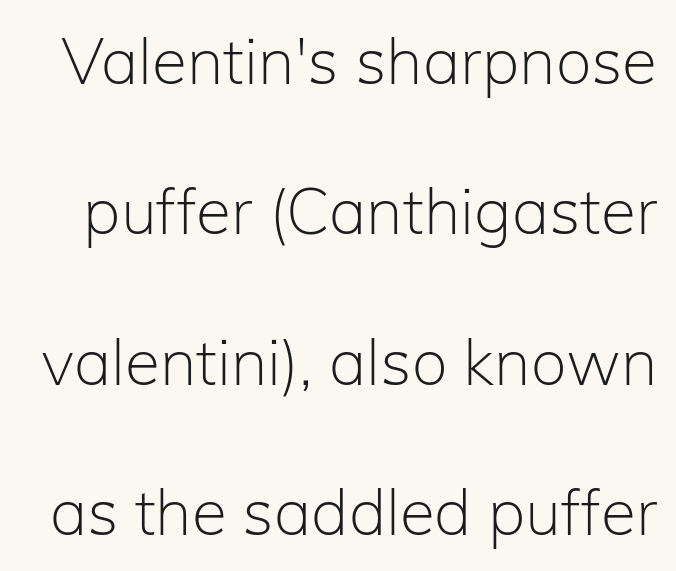
Q: Is the text bold? A: No.
Q: Is the text italic (slanted)? A: No, it is upright.
Q: Is the typeface a serif or a sans-serif typeface? A: Sans-serif.
Q: Is the text underlined? A: No.
Q: Is the spacing between letters normal or unusually wide? A: Normal.
Q: Is the spacing between lines tight, normal or loose? A: Loose.
Q: Width (condensed, normal, or wide)? A: Normal.
Q: Stroke contrast? A: Low.
Q: x-height? A: Medium.
Q: Monospaced? A: No.
